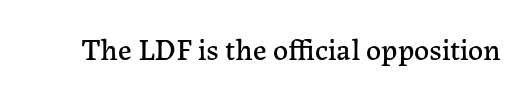
Q: Is the text italic (slanted)? A: No, it is upright.
Q: Is the typeface a serif or a sans-serif typeface? A: Serif.
Q: Is the text underlined? A: No.
Q: Is the spacing between letters normal or unusually wide? A: Normal.
Q: Width (condensed, normal, or wide)? A: Normal.
Q: Stroke contrast? A: Low.
Q: x-height? A: Medium.
Q: Monospaced? A: No.
